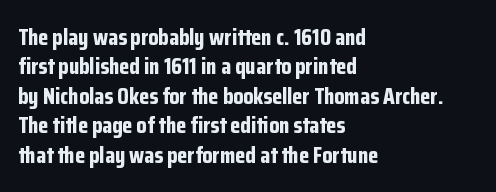
In terms of posture, this sample is upright. Whoever set this chose a conventional vertical rhythm. The space directly below the letters is spotless. A typesetter would call this zero additional tracking.
